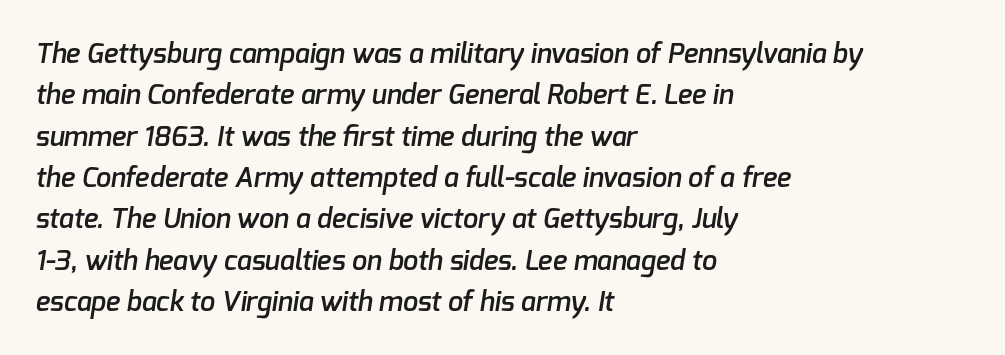
Q: Is the text bold? A: Semi-bold.
Q: Is the text underlined? A: No.
Q: How is the paragraph aligned? A: Left-aligned.
Q: Is the spacing between letters normal or unusually wide? A: Normal.
Q: Is the spacing between lines tight, normal or loose? A: Normal.
